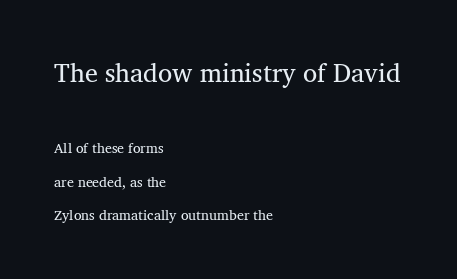
The weight tops out at a normal text grade. Line starts are locked; line ends wander. Tracking value appears to be zero — textbook default spacing. Does the leading feel generous? Absolutely, it's lavish.
